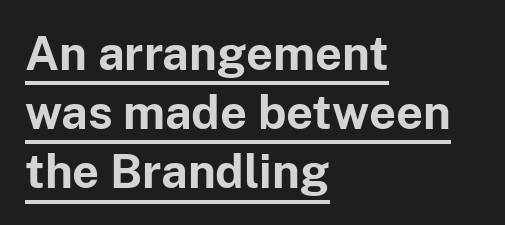
Q: Is the text bold? A: Yes.
Q: Is the text italic (slanted)? A: No, it is upright.
Q: Is the typeface a serif or a sans-serif typeface? A: Sans-serif.
Q: Is the text underlined? A: Yes.
Q: How is the paragraph aligned? A: Left-aligned.
Q: Is the spacing between letters normal or unusually wide? A: Normal.
Q: Is the spacing between lines tight, normal or loose? A: Normal.
Q: Width (condensed, normal, or wide)? A: Normal.
Q: Stroke contrast? A: Low.
Q: x-height? A: Medium.
Q: Monospaced? A: No.
